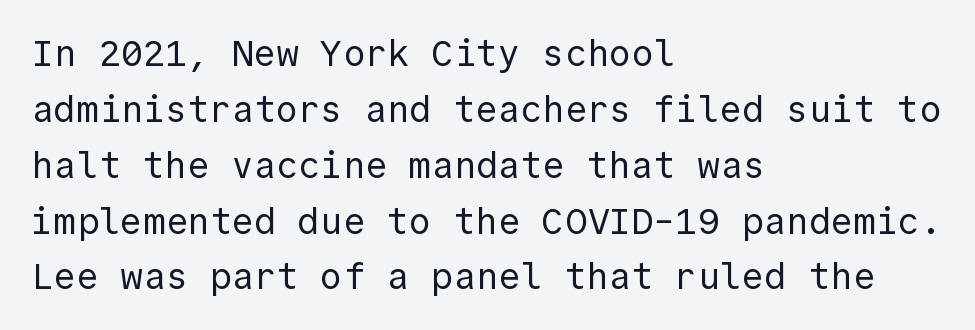
The image shows 37 px regular-weight sans-serif type, upright, monospaced; set left-aligned, normal line spacing (1.51x), normal letter spacing, not underlined; a medium x-height.
